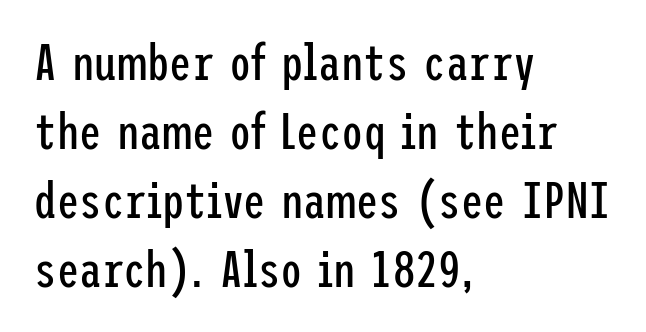
The image shows 50 px regular-weight, condensed sans-serif type, upright; set left-aligned, normal line spacing (1.38x), normal letter spacing, not underlined; low stroke contrast and a medium x-height.
